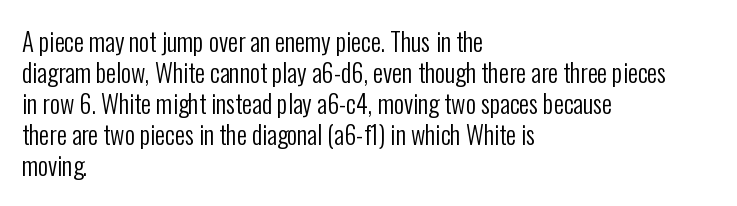
Q: Is the text bold? A: No.
Q: Is the text italic (slanted)? A: No, it is upright.
Q: Is the text underlined? A: No.
Q: How is the paragraph aligned? A: Left-aligned.
Q: Is the spacing between letters normal or unusually wide? A: Normal.
